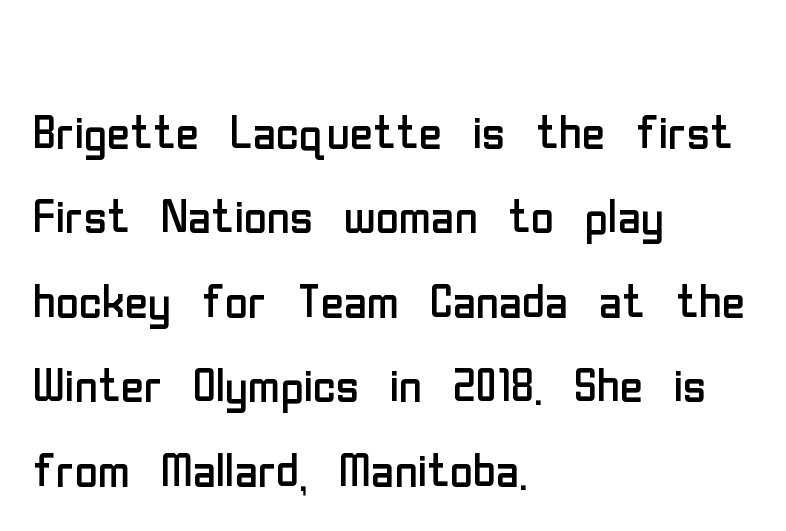
Q: Is the text bold? A: No.
Q: Is the text italic (slanted)? A: No, it is upright.
Q: Is the typeface a serif or a sans-serif typeface? A: Sans-serif.
Q: Is the text underlined? A: No.
Q: How is the paragraph aligned? A: Left-aligned.
Q: Is the spacing between letters normal or unusually wide? A: Normal.
Q: Is the spacing between lines tight, normal or loose? A: Normal.
Q: Width (condensed, normal, or wide)? A: Condensed.
Q: Stroke contrast? A: Low.
Q: x-height? A: Medium.
Q: Monospaced? A: No.
